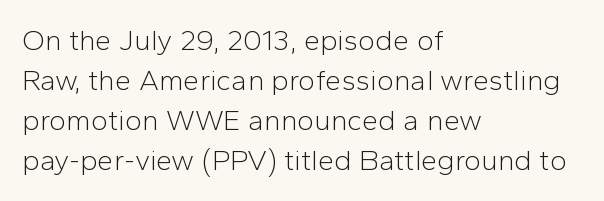
Q: Is the text bold? A: No.
Q: Is the text italic (slanted)? A: No, it is upright.
Q: Is the typeface a serif or a sans-serif typeface? A: Sans-serif.
Q: Is the text underlined? A: No.
Q: How is the paragraph aligned? A: Left-aligned.
Q: Is the spacing between letters normal or unusually wide? A: Normal.
Q: Is the spacing between lines tight, normal or loose? A: Normal.
Q: Width (condensed, normal, or wide)? A: Normal.
Q: Stroke contrast? A: Low.
Q: x-height? A: Medium.
Q: Monospaced? A: No.
